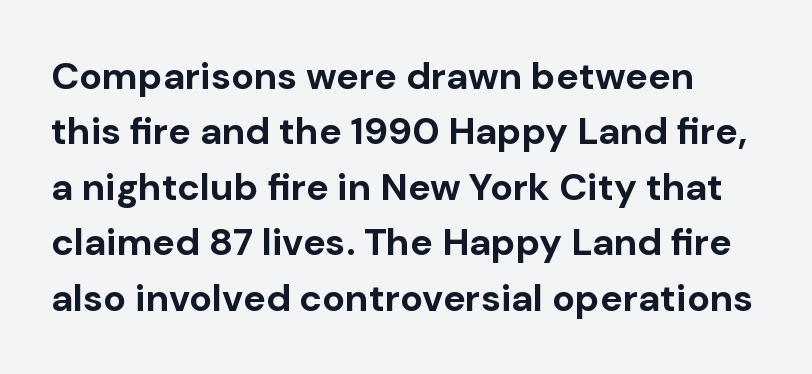
Note the varied advance widths — an 'i' is clearly narrower than an 'm'. Style check: upright. Just letters on the line, the space beneath them empty. Inter-character spacing is left at the font's built-in metrics.
